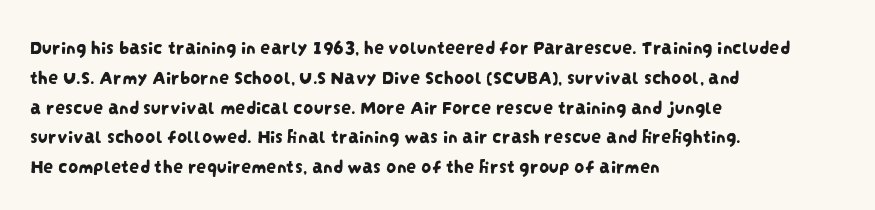
Q: Is the text underlined? A: No.
Q: How is the paragraph aligned? A: Left-aligned.
Q: Is the spacing between letters normal or unusually wide? A: Normal.
Q: Is the spacing between lines tight, normal or loose? A: Normal.
